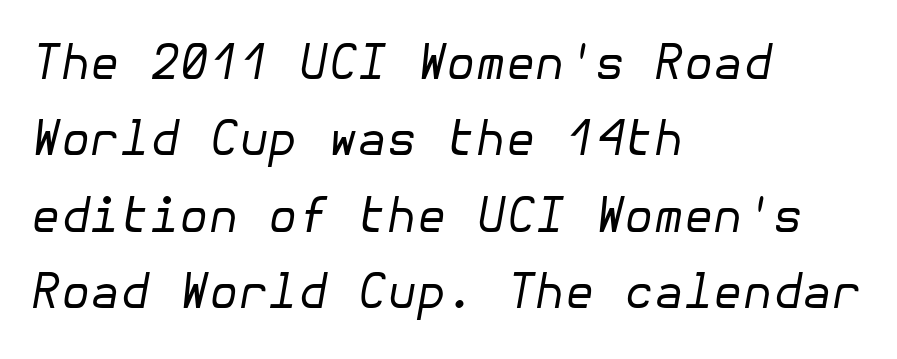
Which margin do the lines hug? The left one — the right edge is uneven. A clean baseline with only descenders dipping below it. Weight: regular or lighter. Italic? Definitely — the glyphs are oblique.
